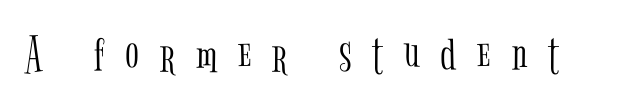
The image shows 51 px light, condensed serif type, upright; set unusually wide letter spacing (+0.41 em), not underlined; low stroke contrast and a medium x-height.
